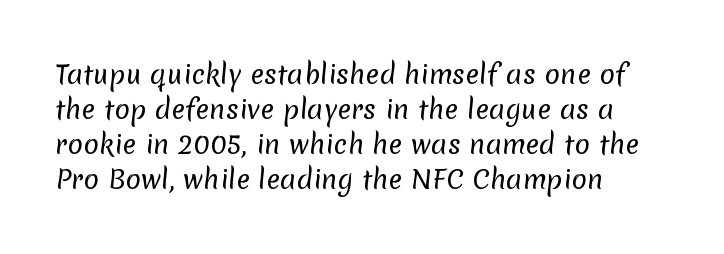
The image shows 26 px text type; set left-aligned, normal line spacing (1.35x), normal letter spacing, not underlined.
